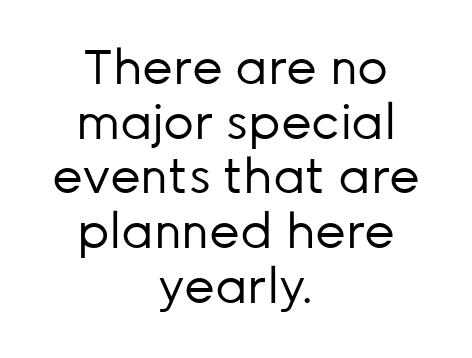
{"serif": "no", "italic": "no", "bold": "no", "weight": "regular", "width": "normal", "stroke_contrast": "low", "x_height": "medium", "monospaced": "no", "underline": "no", "align": "center", "line_spacing": "tight", "line_spacing_ratio": 1.14, "letter_spacing": "normal", "letter_spacing_em": 0.0, "glyph_px": 48}
